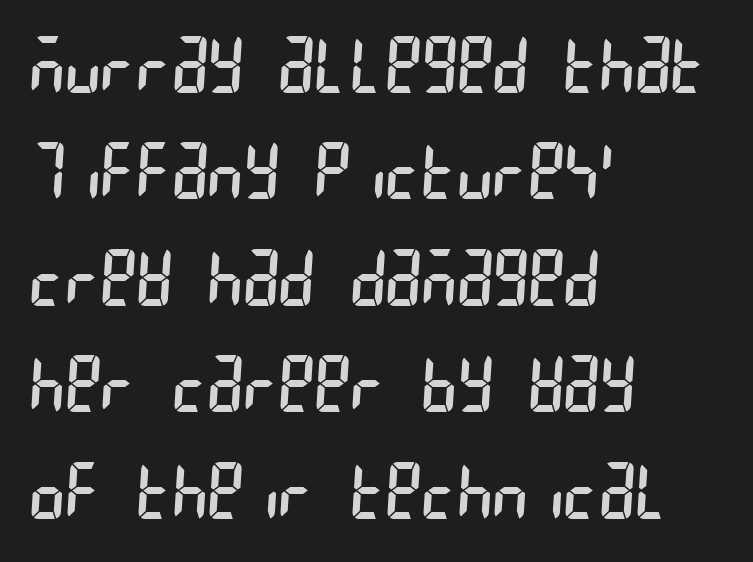
The letters look calm and open, with moderate or lighter stems. Does extra space separate the letters? No, they use regular spacing. The typeface chosen for these lines omits serifs. Notice how descenders clear the ascenders below comfortably — that's standard leading. Rule under the text: the space is simply empty.
